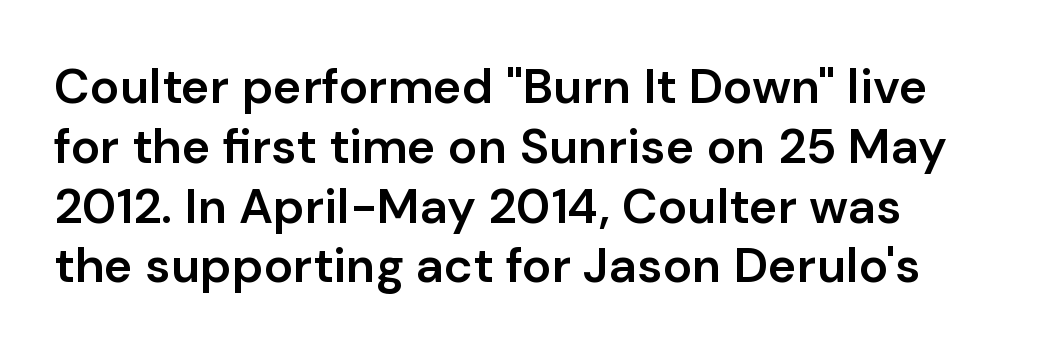
Q: Is the text bold? A: Semi-bold.
Q: Is the text italic (slanted)? A: No, it is upright.
Q: Is the typeface a serif or a sans-serif typeface? A: Sans-serif.
Q: Is the text underlined? A: No.
Q: Is the spacing between letters normal or unusually wide? A: Normal.
Q: Width (condensed, normal, or wide)? A: Normal.
Q: Stroke contrast? A: Low.
Q: x-height? A: Medium.
Q: Monospaced? A: No.
